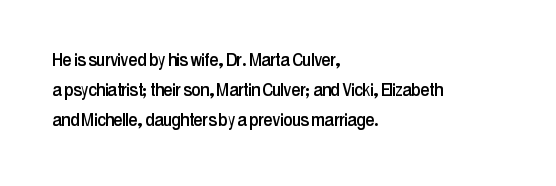
Which margin do the lines hug? The left one — the right edge is uneven. The letters stand upright; this is a roman face. Any mark beneath the type? The region is blank. The space between consecutive lines is moderate. No extra tracking has been applied to these lines.
